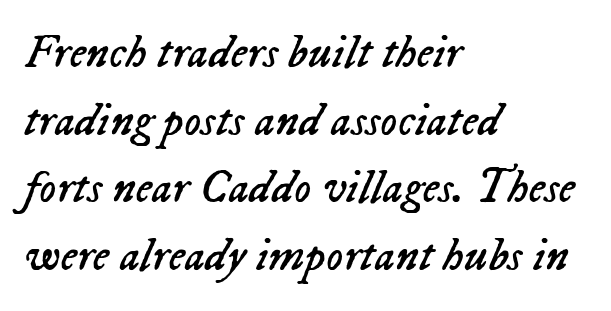
The foot of each line stays bare and open. The letters advance in unequal steps, a hallmark of proportional type. Stroke mass is kept to a normal reading level or below. Rows of type keep a routine distance in the vertical direction. The compositor pushed each line to the left boundary.
